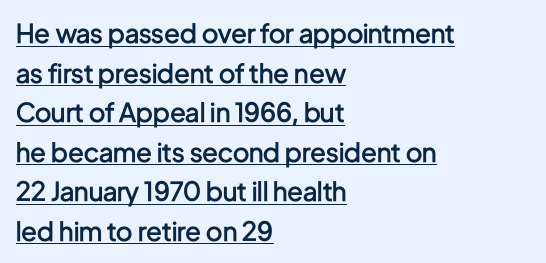
The image shows 26 px text type, upright; set left-aligned, normal line spacing (1.52x), normal letter spacing, underlined.
